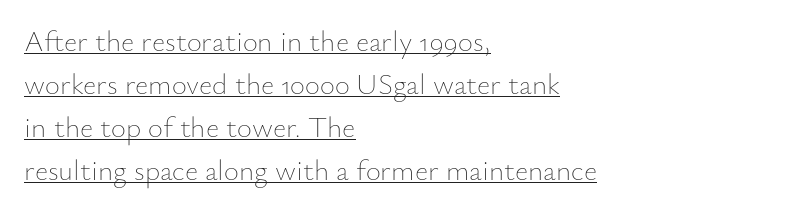
{"italic": "no", "bold": "no", "weight": "thin", "width": "normal", "stroke_contrast": "low", "x_height": "small", "monospaced": "no", "underline": "yes", "align": "left", "line_spacing": "normal", "line_spacing_ratio": 1.48, "letter_spacing": "normal", "letter_spacing_em": 0.0, "glyph_px": 29}
